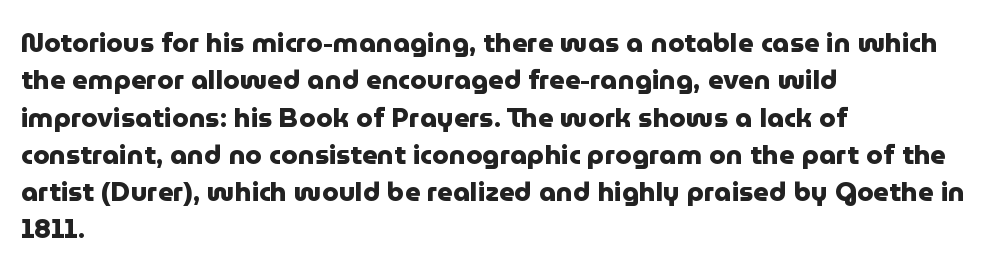
Q: Is the text bold? A: Yes.
Q: Is the text italic (slanted)? A: No, it is upright.
Q: Is the text underlined? A: No.
Q: How is the paragraph aligned? A: Left-aligned.
Q: Is the spacing between letters normal or unusually wide? A: Normal.
Q: Is the spacing between lines tight, normal or loose? A: Normal.
